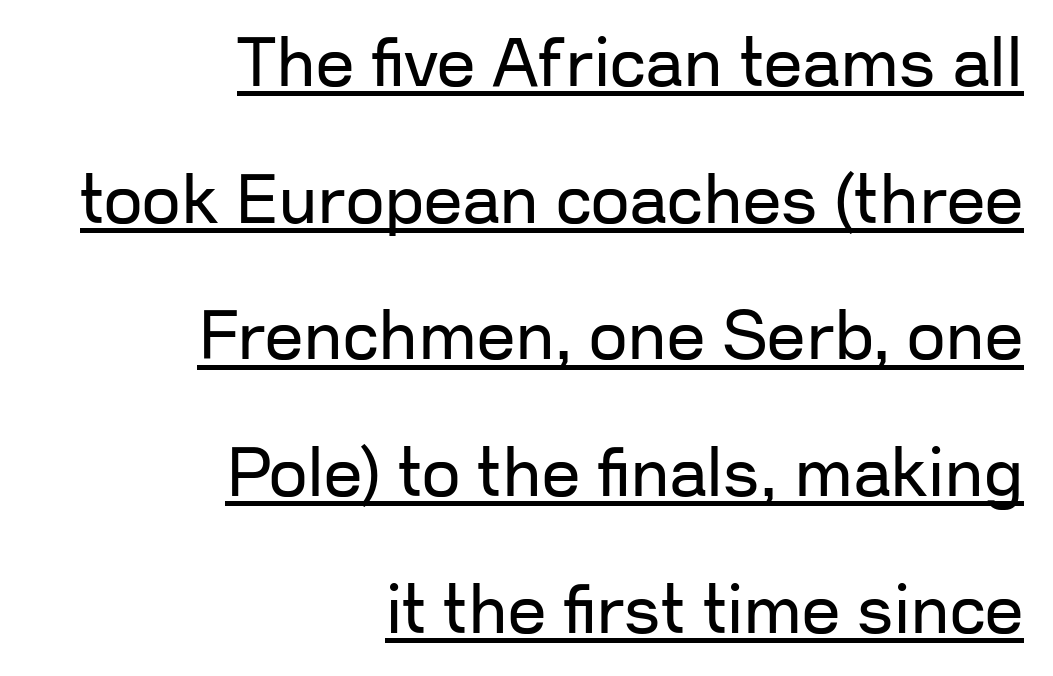
The image shows 68 px regular-weight sans-serif type, upright; set right-aligned, loose line spacing (2.01x), normal letter spacing, underlined; low stroke contrast and a medium x-height.
